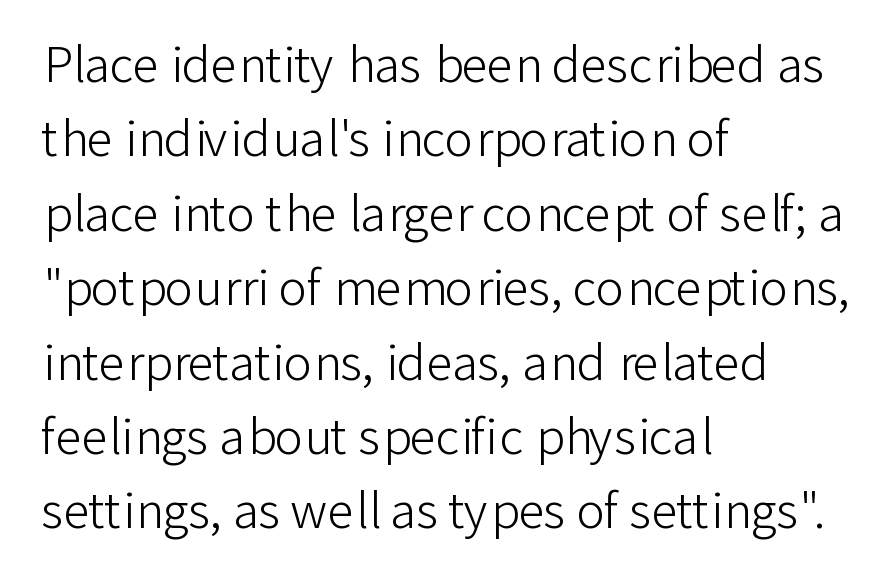
{"serif": "no", "italic": "no", "bold": "no", "weight": "light", "width": "normal", "stroke_contrast": "low", "x_height": "medium", "monospaced": "no", "underline": "no", "align": "left", "line_spacing": "normal", "line_spacing_ratio": 1.55, "letter_spacing": "normal", "letter_spacing_em": 0.0, "glyph_px": 48}
